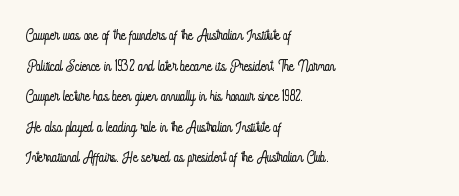
{"bold": "no", "underline": "no", "align": "left", "line_spacing": "normal", "line_spacing_ratio": 1.53, "letter_spacing": "normal", "letter_spacing_em": 0.0, "glyph_px": 20}
